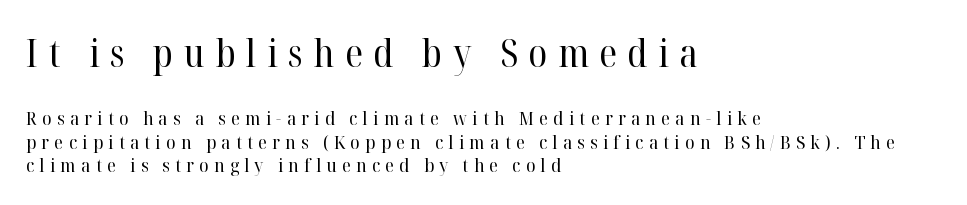
Tracking value appears strongly positive — letters spread wide. A typesetter would call this proportional, since set widths differ per character. The strokes are not fattened; the text isn't bold. The face used here is seriffed, in the tradition of book romans. The typesetter chose a ragged-right arrangement here. You can tell it's not italic because the verticals are truly vertical.
